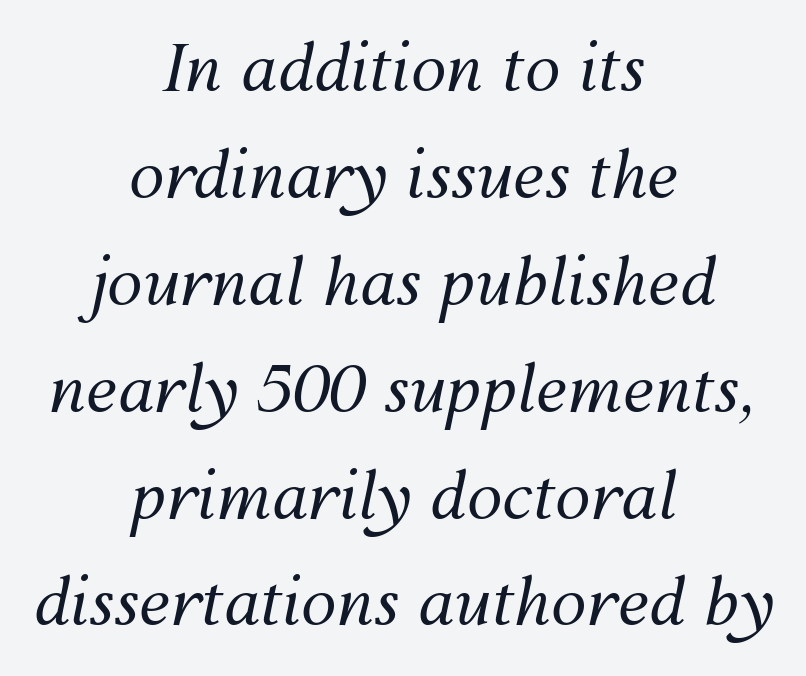
{"italic": "yes", "lean": "right", "slant_degrees": 12, "bold": "no", "weight": "regular", "width": "normal", "stroke_contrast": "medium", "x_height": "medium", "monospaced": "no", "underline": "no", "align": "center", "line_spacing": "normal", "line_spacing_ratio": 1.67, "letter_spacing": "normal", "letter_spacing_em": 0.0, "glyph_px": 64}
